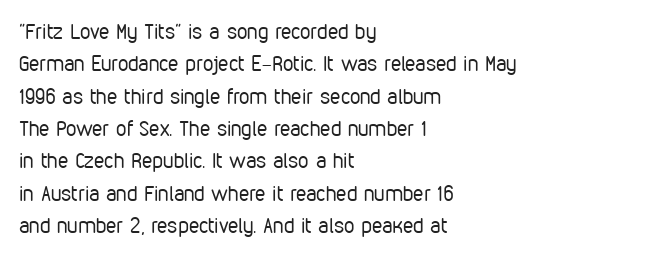
Q: Is the text bold? A: No.
Q: Is the text italic (slanted)? A: No, it is upright.
Q: Is the text underlined? A: No.
Q: How is the paragraph aligned? A: Left-aligned.
Q: Is the spacing between letters normal or unusually wide? A: Normal.
Q: Is the spacing between lines tight, normal or loose? A: Normal.
